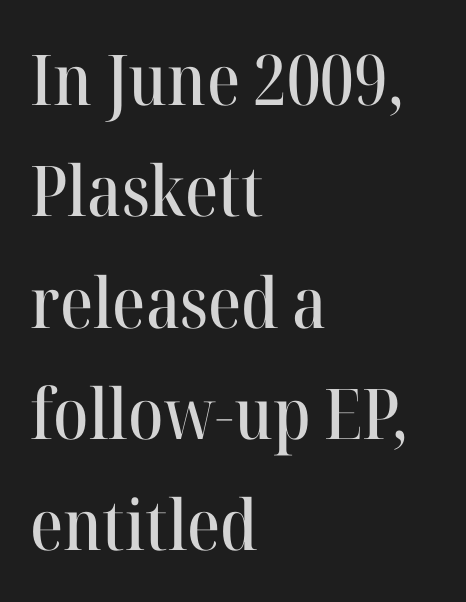
You could not count columns in this text — the font is proportionally spaced. This sample uses an upright cut, with every glyph sitting square on the baseline. Check where the strokes stop: tiny serifs finish them off. The setting favours the left margin, as ordinary paragraphs usually do.
